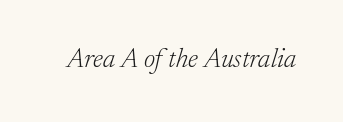
{"italic": "yes", "lean": "right", "slant_degrees": 17, "bold": "no", "underline": "no", "letter_spacing": "normal", "letter_spacing_em": 0.0, "glyph_px": 27}
